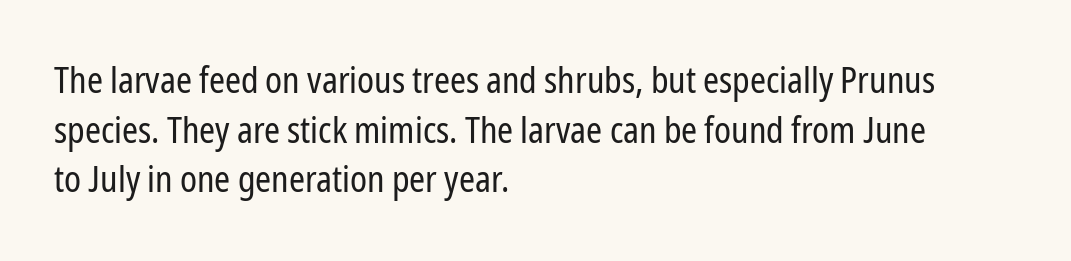
The image shows 36 px regular-weight, condensed sans-serif type, upright; set left-aligned, normal line spacing (1.38x), normal letter spacing, not underlined; low stroke contrast and a medium x-height.
